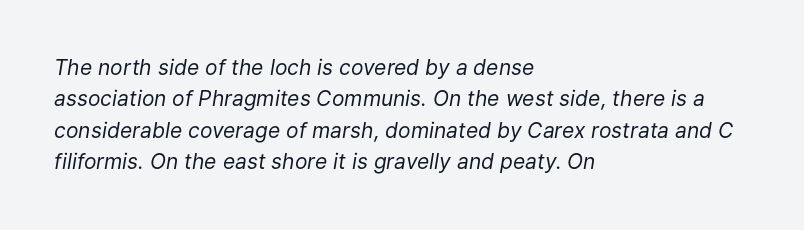
Would a proofreader flag this as italicized? Yes. Vertically, the passage feels balanced, rows spaced as you'd expect. Short and long lines alike share a common starting point at left. The type is set solid horizontally, with unmodified tracking.
